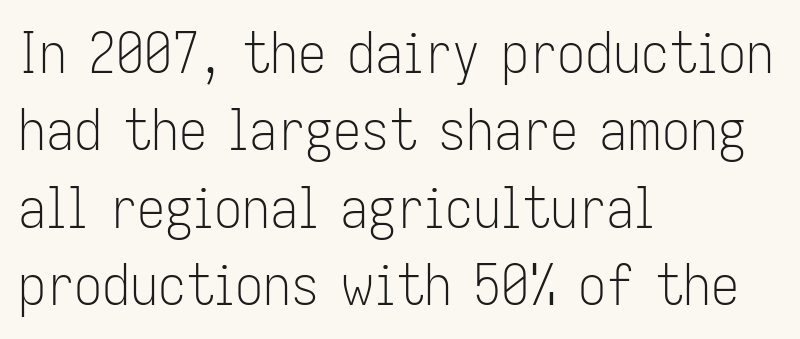
Q: Is the text bold? A: No.
Q: Is the text italic (slanted)? A: No, it is upright.
Q: Is the typeface a serif or a sans-serif typeface? A: Sans-serif.
Q: Is the text underlined? A: No.
Q: How is the paragraph aligned? A: Left-aligned.
Q: Is the spacing between letters normal or unusually wide? A: Normal.
Q: Is the spacing between lines tight, normal or loose? A: Normal.
Q: Width (condensed, normal, or wide)? A: Condensed.
Q: Stroke contrast? A: Low.
Q: x-height? A: Medium.
Q: Monospaced? A: No.
